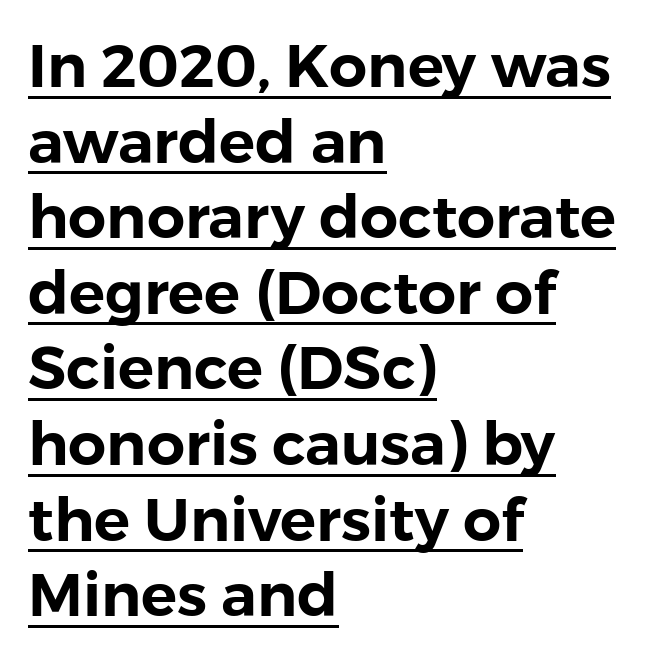
The image shows 60 px sans-serif type, upright; set left-aligned, normal line spacing (1.26x), normal letter spacing, underlined; low stroke contrast and a medium x-height.
